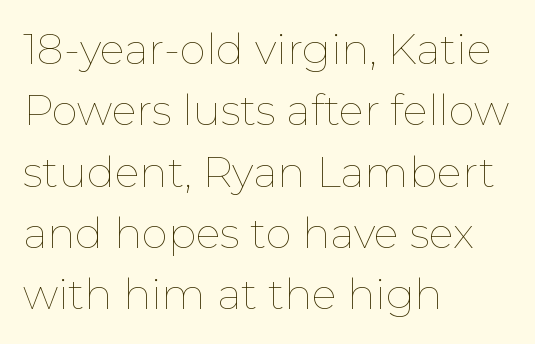
{"italic": "no", "bold": "no", "weight": "thin", "width": "normal", "stroke_contrast": "low", "x_height": "medium", "monospaced": "no", "underline": "no", "align": "left", "line_spacing": "normal", "line_spacing_ratio": 1.46, "letter_spacing": "normal", "letter_spacing_em": 0.0, "glyph_px": 42}
